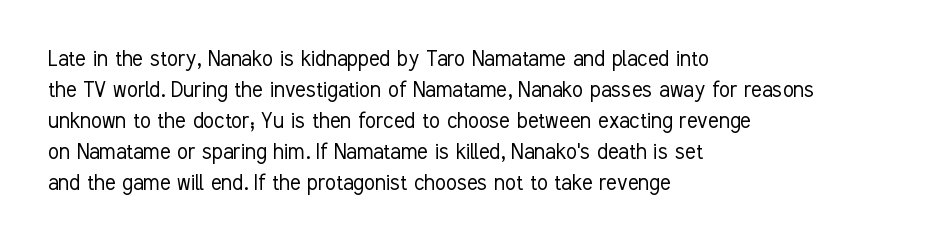
A light-to-regular cut is what we see here. Clear beneath every line of the passage. Vertical strokes here are truly vertical. The passage shown has conventional tracking throughout. Leftover space on each line is placed entirely after the last word.
